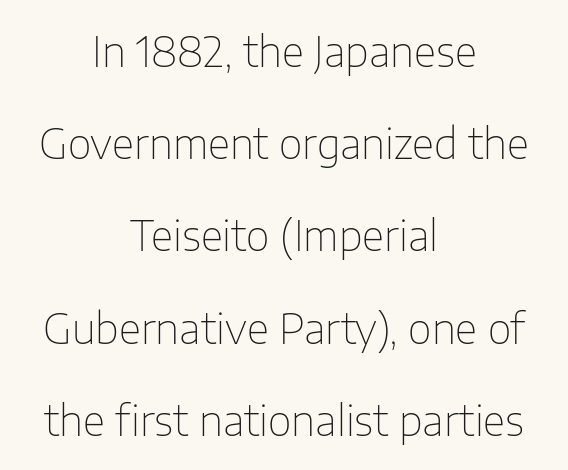
Q: Is the text bold? A: No.
Q: Is the text italic (slanted)? A: No, it is upright.
Q: Is the typeface a serif or a sans-serif typeface? A: Sans-serif.
Q: Is the text underlined? A: No.
Q: How is the paragraph aligned? A: Centered.
Q: Is the spacing between letters normal or unusually wide? A: Normal.
Q: Is the spacing between lines tight, normal or loose? A: Loose.
Q: Width (condensed, normal, or wide)? A: Normal.
Q: Stroke contrast? A: Low.
Q: x-height? A: Medium.
Q: Monospaced? A: No.
